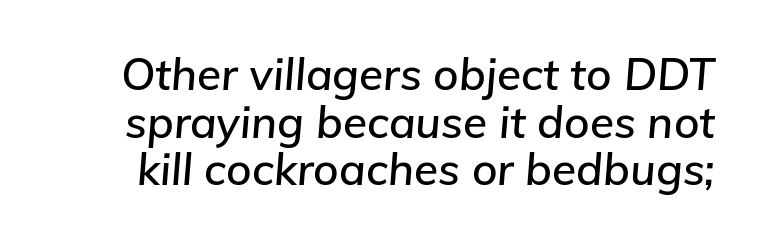
The image shows 44 px text type, italic (leaning right); set tight line spacing (1.08x), normal letter spacing, not underlined; low stroke contrast and a medium x-height.
